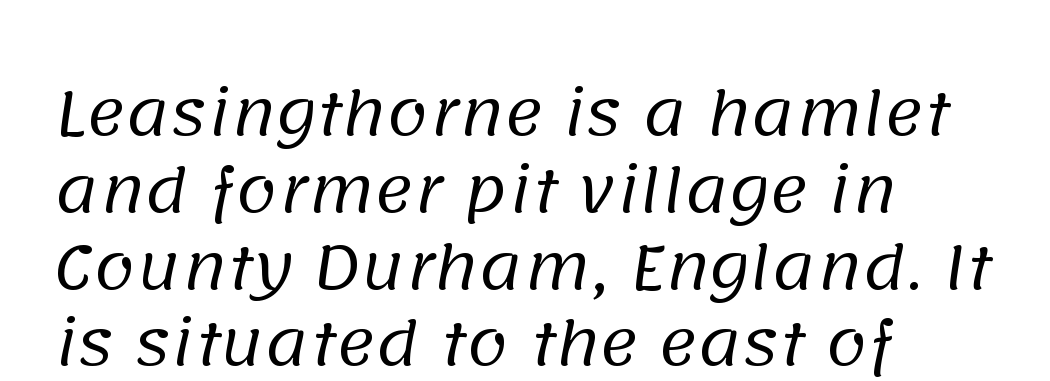
The image shows 60 px regular-weight sans-serif type; set left-aligned, normal line spacing (1.28x), normal letter spacing, not underlined; low stroke contrast and a large x-height.
